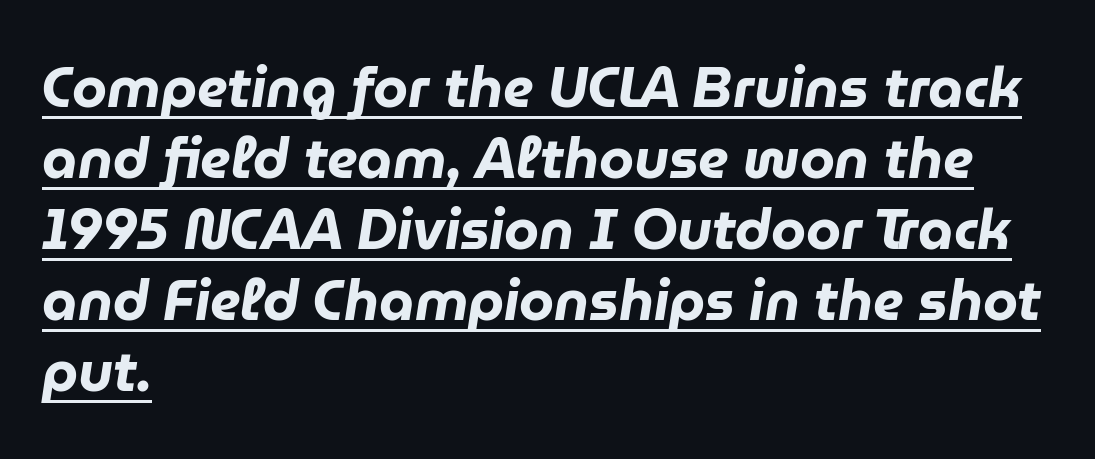
The image shows 56 px heavy type, italic (leaning right); set left-aligned, normal line spacing (1.27x), normal letter spacing, underlined; low stroke contrast and a medium x-height.
